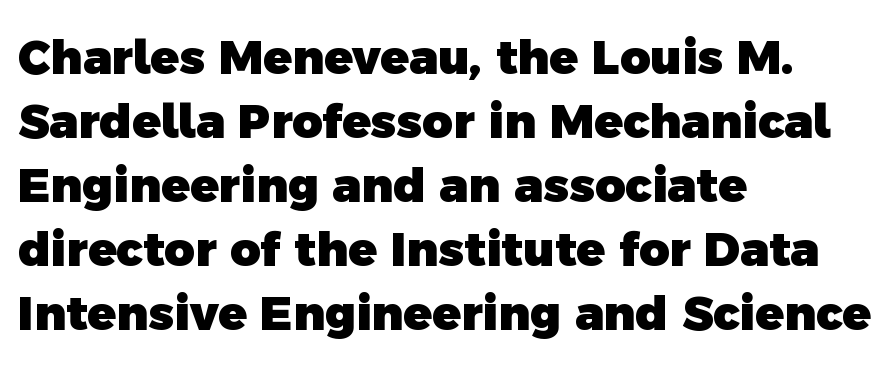
{"serif": "no", "bold": "yes", "weight": "heavy", "width": "normal", "x_height": "medium", "monospaced": "no", "underline": "no", "align": "left", "line_spacing": "normal", "line_spacing_ratio": 1.36, "letter_spacing": "normal", "letter_spacing_em": 0.0, "glyph_px": 47}
